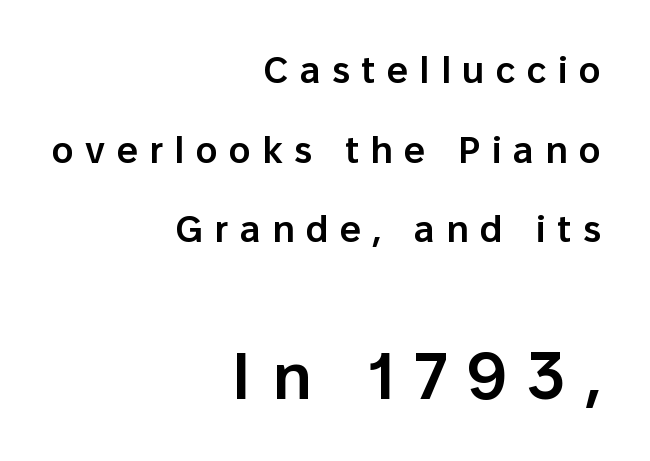
The image shows 65 px semibold sans-serif type, upright; set right-aligned, loose line spacing (2.15x), unusually wide letter spacing (+0.31 em), not underlined; the second (bottom) block is 1.76x larger; low stroke contrast and a medium x-height.
